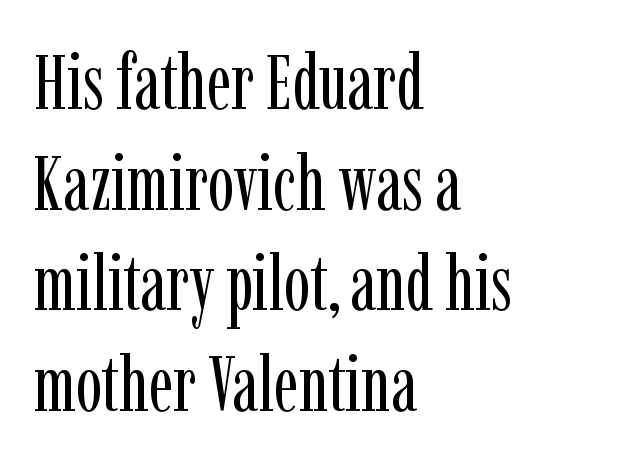
The image shows 78 px regular-weight, condensed serif type, upright; set left-aligned, normal line spacing (1.29x), normal letter spacing, not underlined; low stroke contrast and a medium x-height.
